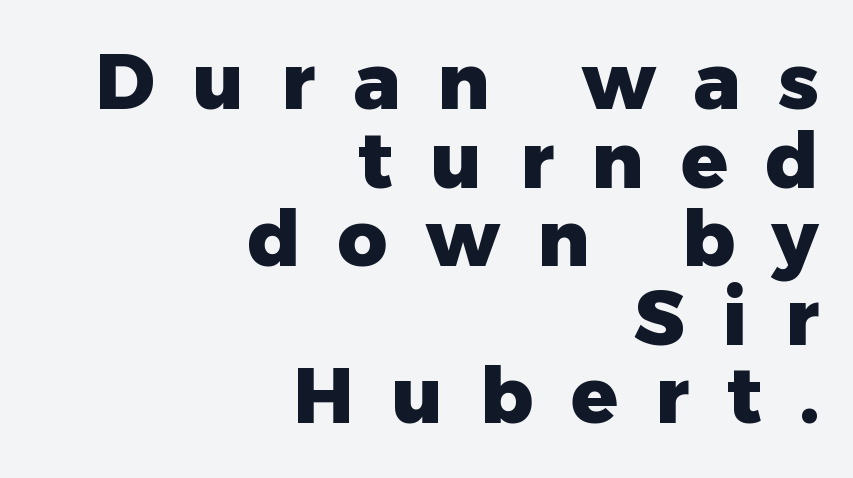
{"serif": "no", "italic": "no", "bold": "yes", "weight": "heavy", "width": "normal", "stroke_contrast": "low", "x_height": "medium", "monospaced": "no", "underline": "no", "align": "right", "line_spacing": "tight", "line_spacing_ratio": 1.02, "letter_spacing": "wide", "letter_spacing_em": 0.49, "glyph_px": 77}
